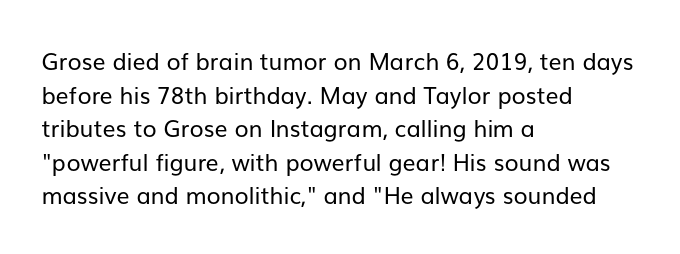
The image shows 23 px text type, upright; set left-aligned, normal line spacing (1.46x), normal letter spacing, not underlined.
